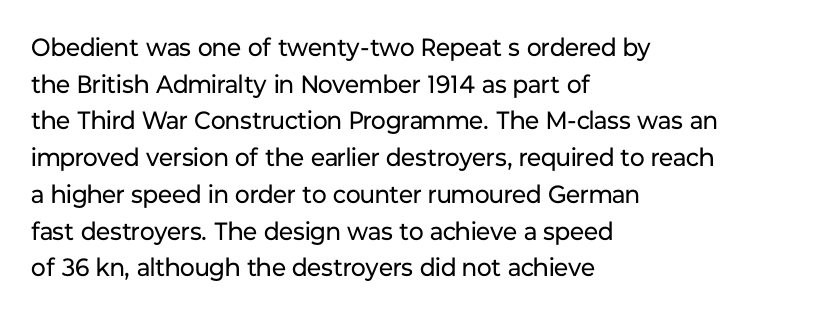
Weight: in the light-to-regular range. In CSS terms this would be text-align: left. The letters stand straight up with perfectly vertical stems. Each new line begins a customary step beneath the previous one. Characters follow at the spacing the type designer built in.
